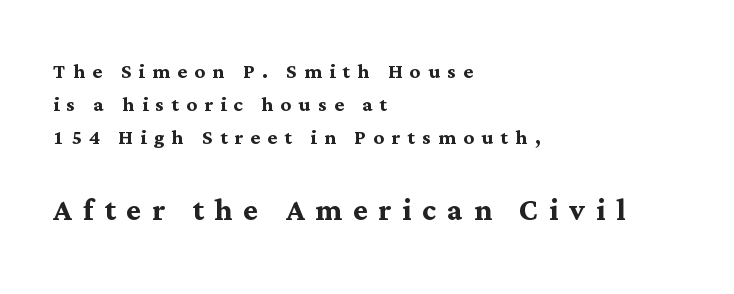
Q: Is the text bold? A: Yes.
Q: Is the text italic (slanted)? A: No, it is upright.
Q: Is the typeface a serif or a sans-serif typeface? A: Serif.
Q: Is the text underlined? A: No.
Q: How is the paragraph aligned? A: Left-aligned.
Q: Is the spacing between letters normal or unusually wide? A: Unusually wide.
Q: Is the spacing between lines tight, normal or loose? A: Normal.
Q: Which block of text is set in a larger size, the first (top) or the second (bottom)? A: The second (bottom) one.
Q: Width (condensed, normal, or wide)? A: Normal.
Q: Stroke contrast? A: Medium.
Q: x-height? A: Medium.
Q: Monospaced? A: No.
